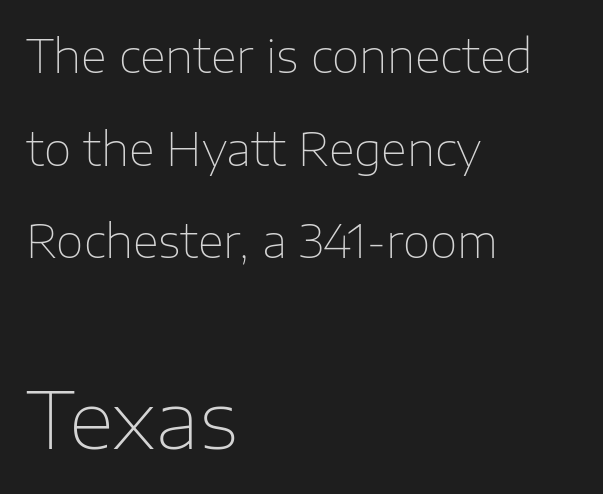
{"serif": "no", "italic": "no", "bold": "no", "weight": "thin", "width": "normal", "stroke_contrast": "low", "x_height": "medium", "monospaced": "no", "underline": "no", "align": "left", "line_spacing": "loose", "line_spacing_ratio": 2.06, "letter_spacing": "normal", "letter_spacing_em": 0.0, "larger_block": "second", "size_ratio": 1.76, "glyph_px": 79}
